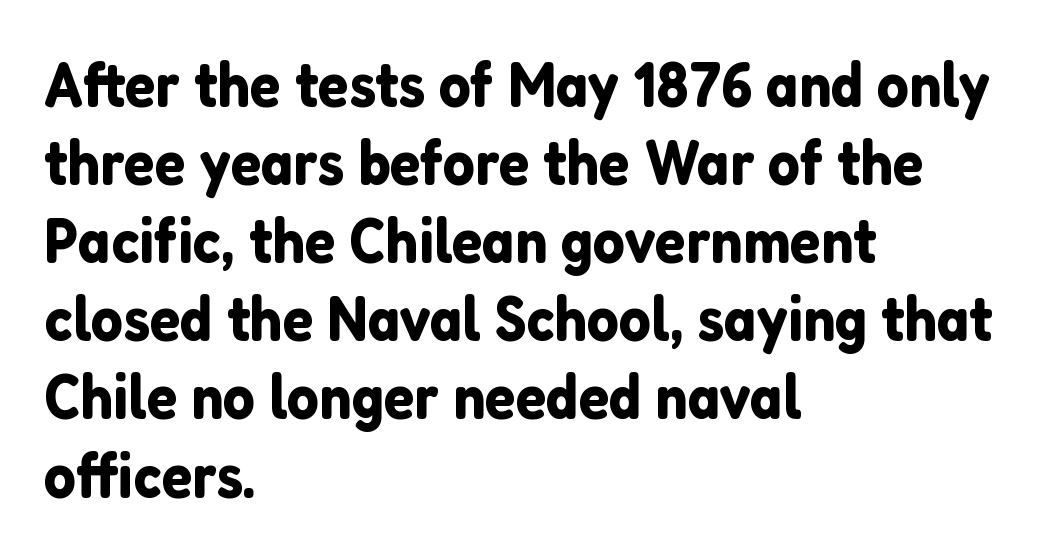
The image shows 63 px sans-serif type, upright; set left-aligned, line spacing 1.24x, normal letter spacing, not underlined; low stroke contrast and a medium x-height.
